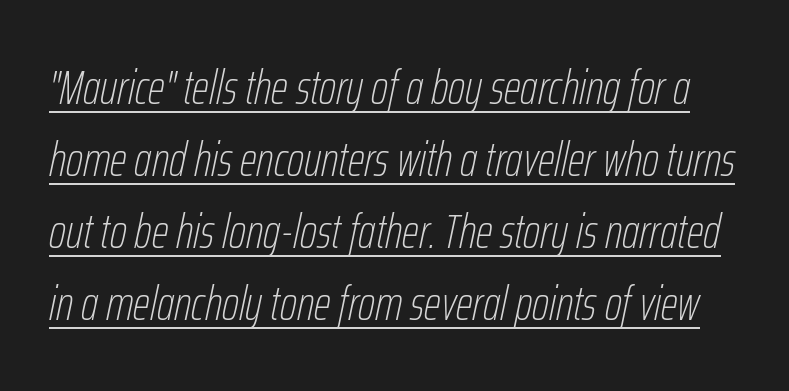
Q: Is the text bold? A: No.
Q: Is the text italic (slanted)? A: Yes, it leans right by about 12 degrees.
Q: Is the text underlined? A: Yes.
Q: Is the spacing between letters normal or unusually wide? A: Normal.
Q: Is the spacing between lines tight, normal or loose? A: Normal.
Q: Width (condensed, normal, or wide)? A: Condensed.
Q: Stroke contrast? A: Low.
Q: x-height? A: Medium.
Q: Monospaced? A: No.
